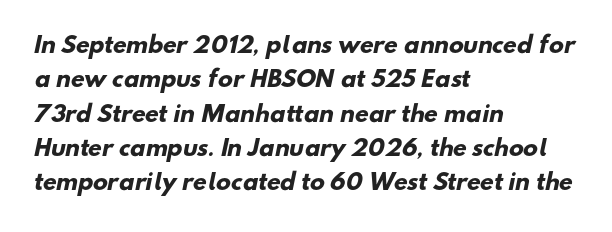
Q: Is the text bold? A: Yes.
Q: Is the text underlined? A: No.
Q: How is the paragraph aligned? A: Left-aligned.
Q: Is the spacing between letters normal or unusually wide? A: Normal.
Q: Is the spacing between lines tight, normal or loose? A: Normal.
